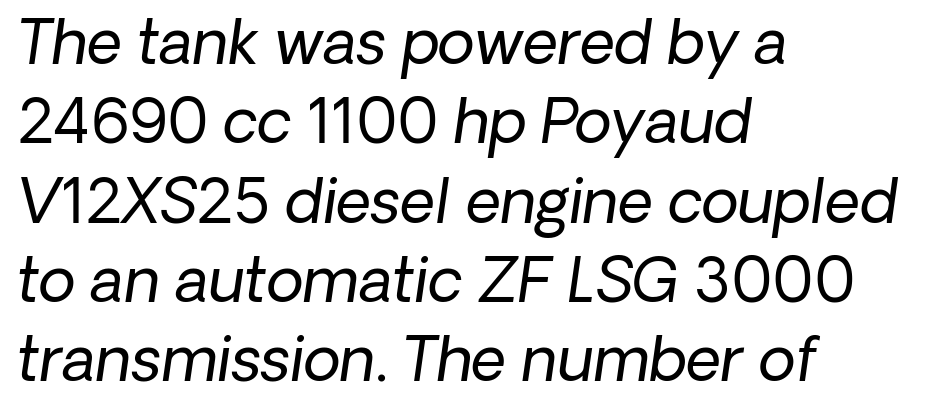
The image shows 61 px regular-weight type, italic (leaning right); set left-aligned, normal line spacing (1.3x), normal letter spacing, not underlined; low stroke contrast and a medium x-height.
